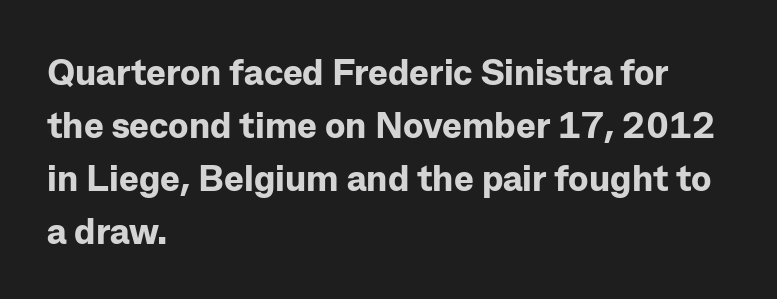
The image shows 37 px bold sans-serif type, upright; set left-aligned, normal line spacing (1.43x), normal letter spacing, not underlined; low stroke contrast and a medium x-height.
